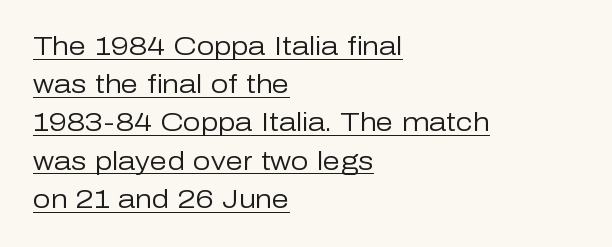
Q: Is the text bold? A: No.
Q: Is the text italic (slanted)? A: No, it is upright.
Q: Is the text underlined? A: Yes.
Q: How is the paragraph aligned? A: Left-aligned.
Q: Is the spacing between letters normal or unusually wide? A: Normal.
Q: Is the spacing between lines tight, normal or loose? A: Normal.
